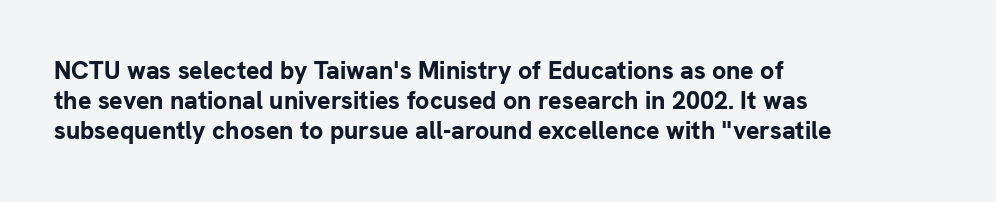
{"italic": "no", "bold": "yes", "underline": "no", "align": "left", "line_spacing_ratio": 1.21, "letter_spacing": "normal", "letter_spacing_em": 0.0, "glyph_px": 25}
